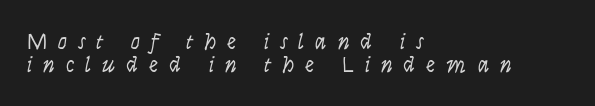
{"italic": "yes", "lean": "right", "slant_degrees": 9, "bold": "no", "underline": "no", "align": "left", "line_spacing": "tight", "line_spacing_ratio": 0.98, "letter_spacing": "wide", "letter_spacing_em": 0.47, "glyph_px": 23}
